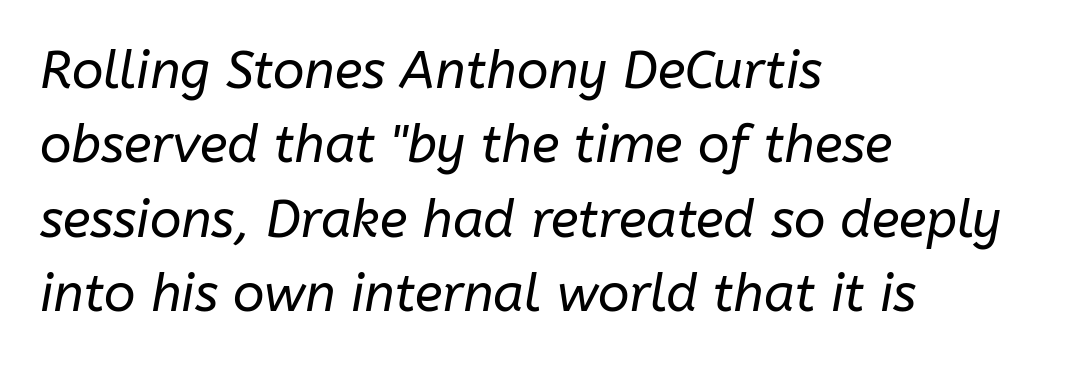
Q: Is the text bold? A: No.
Q: Is the text italic (slanted)? A: Yes, it leans right by about 10 degrees.
Q: Is the text underlined? A: No.
Q: How is the paragraph aligned? A: Left-aligned.
Q: Is the spacing between letters normal or unusually wide? A: Normal.
Q: Is the spacing between lines tight, normal or loose? A: Normal.
Q: Width (condensed, normal, or wide)? A: Normal.
Q: Stroke contrast? A: Low.
Q: x-height? A: Medium.
Q: Monospaced? A: No.
